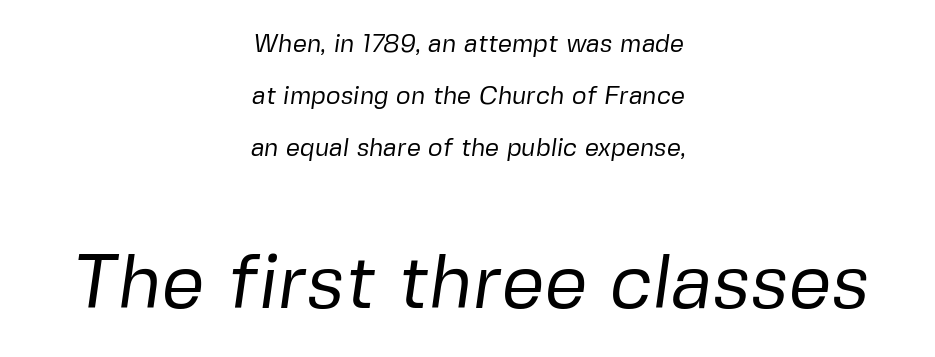
{"serif": "no", "bold": "no", "weight": "regular", "width": "normal", "stroke_contrast": "low", "x_height": "medium", "monospaced": "no", "underline": "no", "align": "center", "line_spacing": "loose", "line_spacing_ratio": 2.09, "letter_spacing": "normal", "letter_spacing_em": 0.0, "larger_block": "second", "size_ratio": 3.04, "glyph_px": 76}
